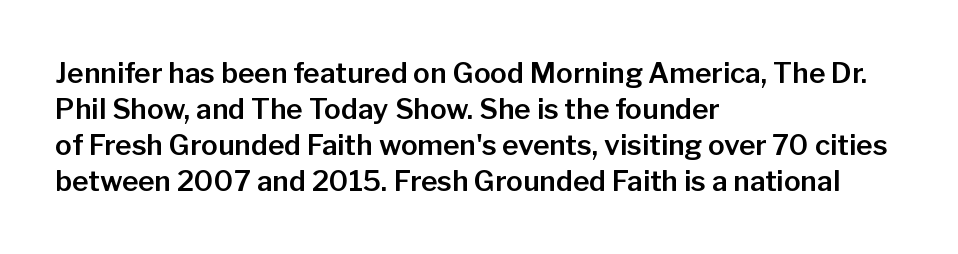
{"serif": "no", "italic": "no", "width": "normal", "stroke_contrast": "low", "x_height": "medium", "monospaced": "no", "underline": "no", "align": "left", "line_spacing": "normal", "line_spacing_ratio": 1.29, "letter_spacing": "normal", "letter_spacing_em": 0.0, "glyph_px": 28}
